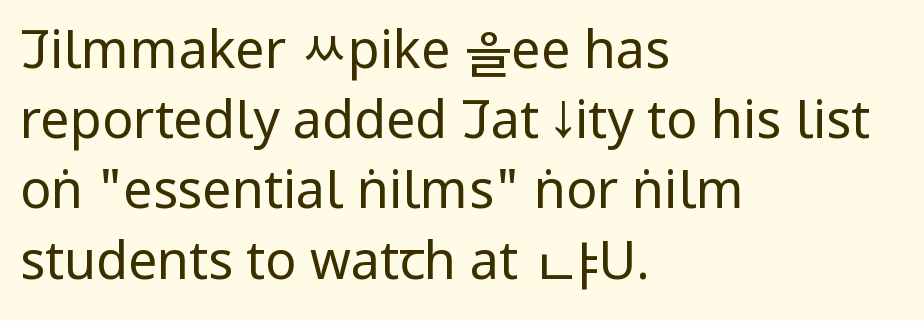
{"serif": "no", "italic": "no", "bold": "no", "weight": "regular", "width": "condensed", "stroke_contrast": "low", "x_height": "large", "monospaced": "no", "underline": "no", "align": "left", "line_spacing": "normal", "line_spacing_ratio": 1.35, "letter_spacing": "normal", "letter_spacing_em": 0.0, "glyph_px": 52}
